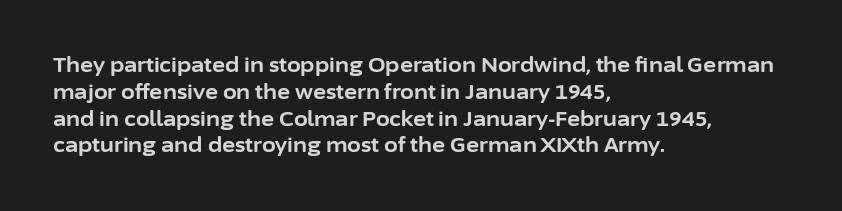
Q: Is the text bold? A: Yes.
Q: Is the text italic (slanted)? A: No, it is upright.
Q: Is the text underlined? A: No.
Q: How is the paragraph aligned? A: Left-aligned.
Q: Is the spacing between letters normal or unusually wide? A: Normal.
Q: Is the spacing between lines tight, normal or loose? A: Normal.
